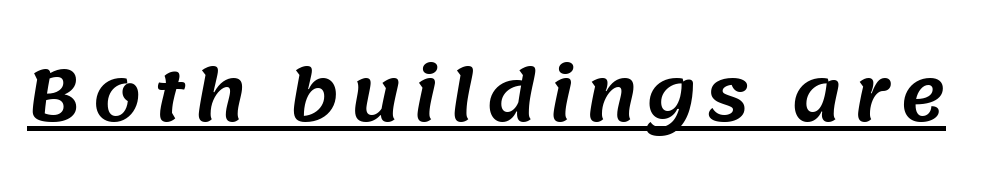
You could not count columns in this text — the font is proportionally spaced. Grotesque or geometric, the face here clearly has no serifs. A rule runs beneath these lines of type.
